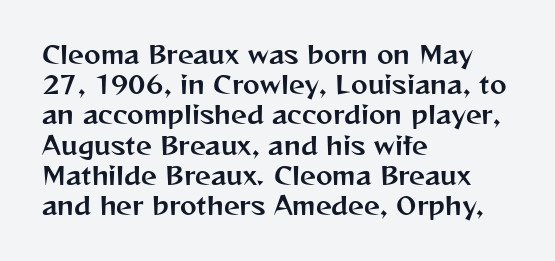
The image shows 25 px text type, upright; set left-aligned, line spacing 1.21x, normal letter spacing, not underlined.
